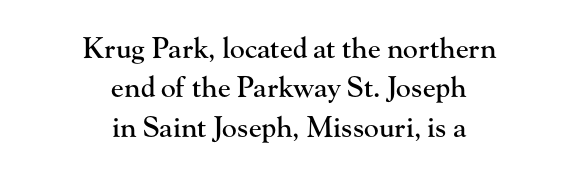
The image shows 28 px serif type, upright; set centered, normal line spacing (1.41x), normal letter spacing, not underlined; high stroke contrast and a small x-height.
